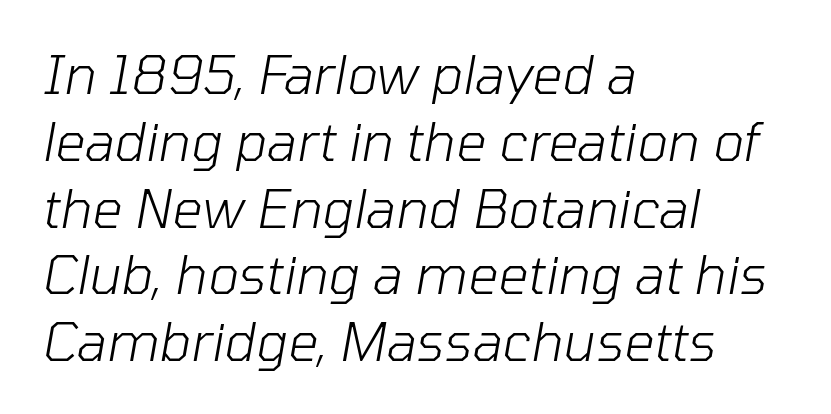
Each row of text sits above clean, open space. This sample has the flowing, uneven cadence of proportional lettering. Compared with typical body copy, the letter spacing here is the same. Which margin do the lines hug? The left one — the right edge is uneven.
